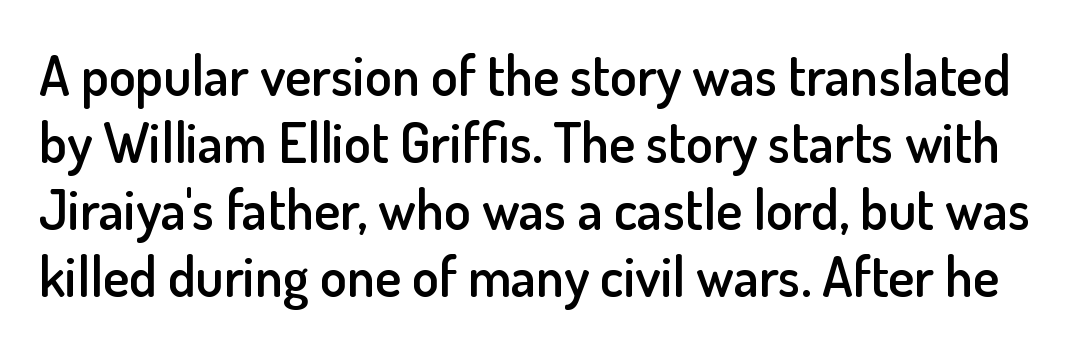
Q: Is the text bold? A: Semi-bold.
Q: Is the text italic (slanted)? A: No, it is upright.
Q: Is the typeface a serif or a sans-serif typeface? A: Sans-serif.
Q: Is the text underlined? A: No.
Q: Is the spacing between letters normal or unusually wide? A: Normal.
Q: Width (condensed, normal, or wide)? A: Normal.
Q: Stroke contrast? A: Low.
Q: x-height? A: Small.
Q: Monospaced? A: No.
